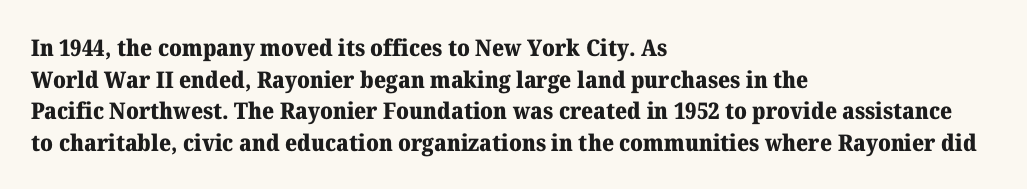
{"italic": "no", "bold": "yes", "underline": "no", "align": "left", "line_spacing": "normal", "line_spacing_ratio": 1.37, "letter_spacing": "normal", "letter_spacing_em": 0.0, "glyph_px": 23}
